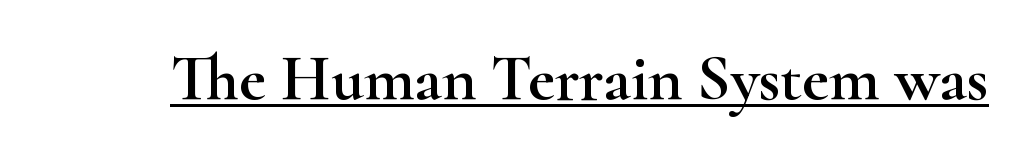
You could call the tracking neutral — neither tight nor loose. This is the regular roman posture of the typeface. Each letter's strokes conclude with small projecting serifs. The rendering uses natural spacing where letterforms have individual widths. The words here are underlined.
